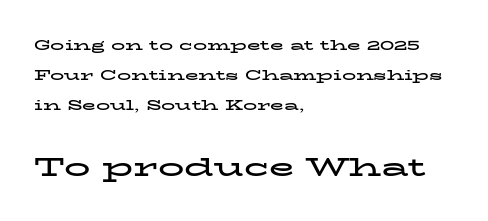
Vertical spacing — loose. Strokes here are thick enough to call this a true bold. This sample uses an upright cut, with every glyph sitting square on the baseline. A clean baseline with only descenders dipping below it.
